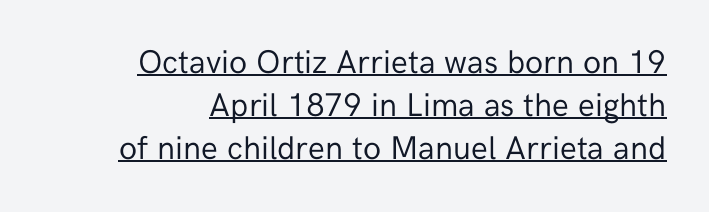
These lines stack with their right ends in a neat column. Does extra space separate the letters? No, they use regular spacing. Summary of weight: not heavy and not bold. Tall strokes in this sample are plumb rather than angled. Students, observe the line beneath the letters — that is underlining.
